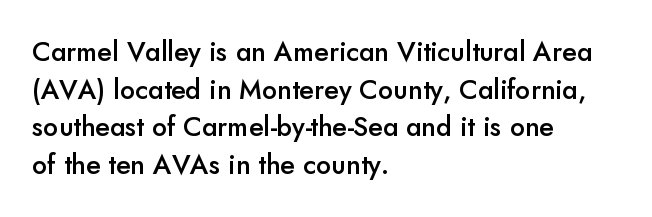
Q: Is the text bold? A: Semi-bold.
Q: Is the text italic (slanted)? A: No, it is upright.
Q: Is the text underlined? A: No.
Q: How is the paragraph aligned? A: Left-aligned.
Q: Is the spacing between letters normal or unusually wide? A: Normal.
Q: Is the spacing between lines tight, normal or loose? A: Normal.
